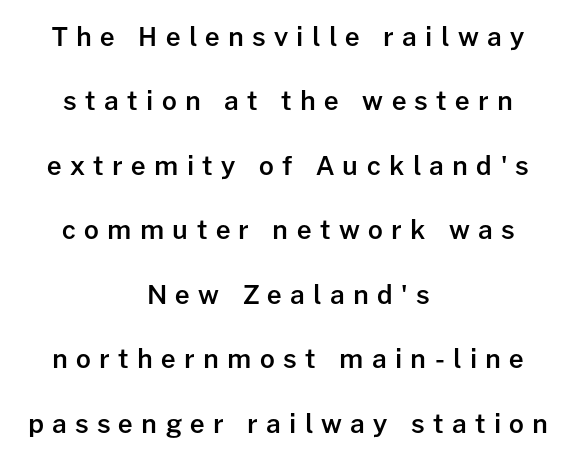
Moderately thickened strokes mark this as semibold type. A clean baseline with only descenders dipping below it. The specimen reads as upright at a glance. Horizontal alignment here is central, giving a formal, balanced look. The letters are spread apart with noticeably loose tracking. Is there much room between lines? Yes — plenty of vertical air separates them.
